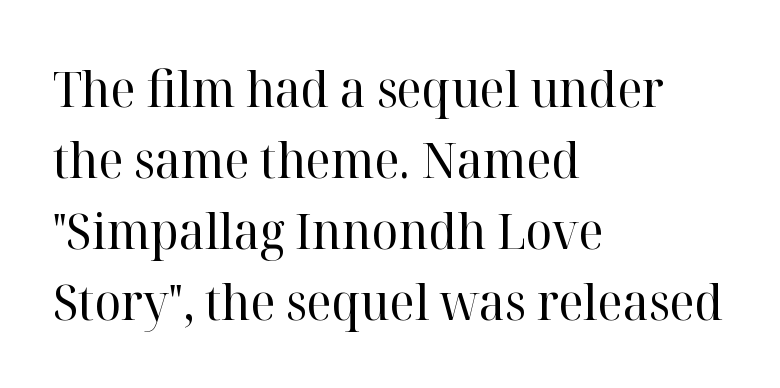
The image shows 50 px regular-weight serif type, upright; set left-aligned, normal line spacing (1.42x), normal letter spacing, not underlined; high stroke contrast and a medium x-height.
